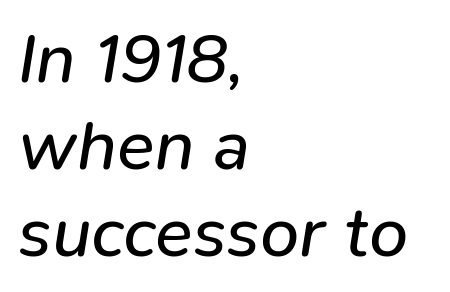
Q: Is the text bold? A: No.
Q: Is the text italic (slanted)? A: Yes, it leans right by about 9 degrees.
Q: Is the text underlined? A: No.
Q: How is the paragraph aligned? A: Left-aligned.
Q: Is the spacing between letters normal or unusually wide? A: Normal.
Q: Width (condensed, normal, or wide)? A: Normal.
Q: Stroke contrast? A: Low.
Q: x-height? A: Medium.
Q: Monospaced? A: No.
